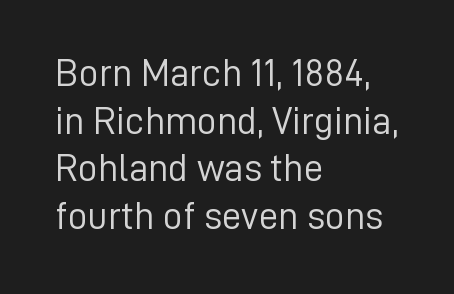
The image shows 39 px light sans-serif type, upright; set left-aligned, line spacing 1.22x, normal letter spacing, not underlined; low stroke contrast and a medium x-height.
